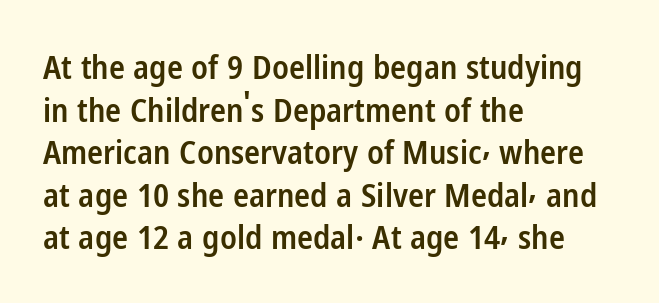
Q: Is the text bold? A: Semi-bold.
Q: Is the text italic (slanted)? A: No, it is upright.
Q: Is the typeface a serif or a sans-serif typeface? A: Sans-serif.
Q: Is the text underlined? A: No.
Q: How is the paragraph aligned? A: Left-aligned.
Q: Is the spacing between letters normal or unusually wide? A: Normal.
Q: Is the spacing between lines tight, normal or loose? A: Normal.
Q: Width (condensed, normal, or wide)? A: Condensed.
Q: Stroke contrast? A: Low.
Q: x-height? A: Medium.
Q: Monospaced? A: No.
